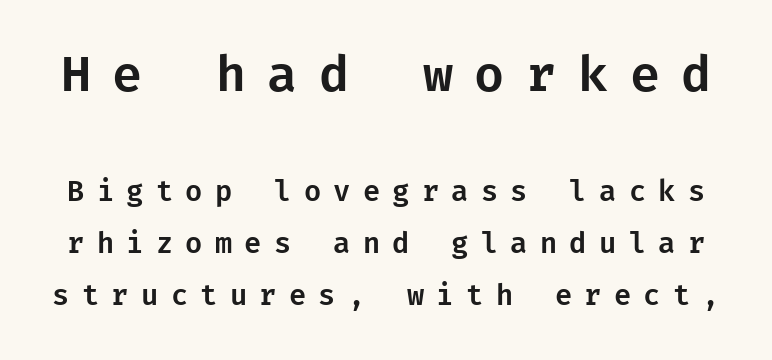
The image shows 49 px sans-serif type, upright; set line spacing 1.86x, unusually wide letter spacing (+0.44 em), not underlined; the first (top) block is 1.75x larger; low stroke contrast and a medium x-height.
